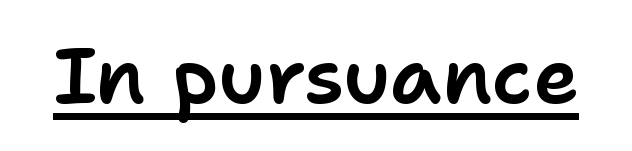
Q: Is the text italic (slanted)? A: No, it is upright.
Q: Is the typeface a serif or a sans-serif typeface? A: Sans-serif.
Q: Is the text underlined? A: Yes.
Q: Is the spacing between letters normal or unusually wide? A: Normal.
Q: Width (condensed, normal, or wide)? A: Normal.
Q: Stroke contrast? A: Low.
Q: x-height? A: Medium.
Q: Monospaced? A: No.
